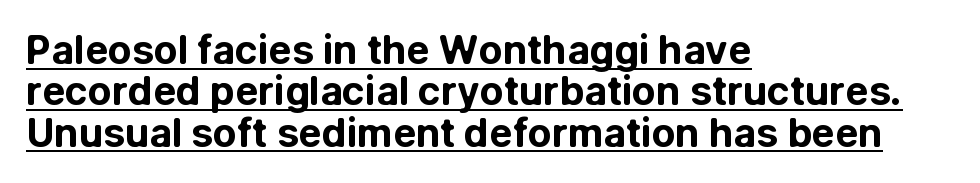
Q: Is the text bold? A: Yes.
Q: Is the text italic (slanted)? A: No, it is upright.
Q: Is the typeface a serif or a sans-serif typeface? A: Sans-serif.
Q: Is the text underlined? A: Yes.
Q: How is the paragraph aligned? A: Left-aligned.
Q: Is the spacing between letters normal or unusually wide? A: Normal.
Q: Is the spacing between lines tight, normal or loose? A: Tight.
Q: Width (condensed, normal, or wide)? A: Normal.
Q: Stroke contrast? A: Low.
Q: x-height? A: Medium.
Q: Monospaced? A: No.
